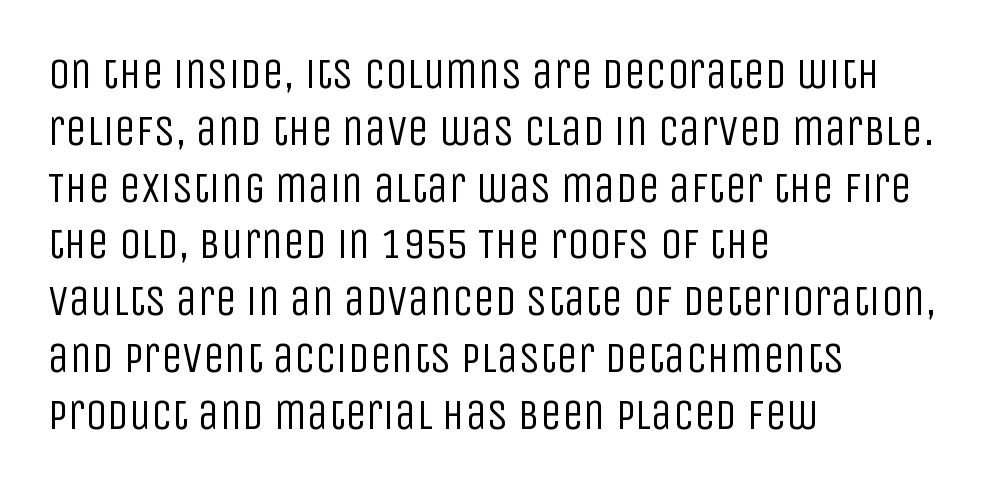
{"serif": "no", "italic": "no", "bold": "no", "weight": "regular", "width": "condensed", "stroke_contrast": "low", "x_height": "large", "monospaced": "no", "underline": "no", "align": "left", "line_spacing": "normal", "line_spacing_ratio": 1.32, "letter_spacing": "normal", "letter_spacing_em": 0.0, "glyph_px": 43}
